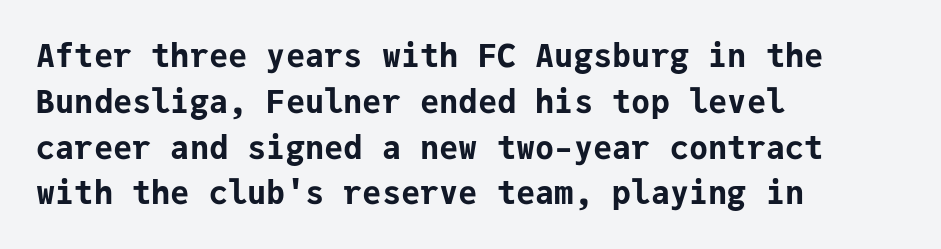
Q: Is the text bold? A: Yes.
Q: Is the text italic (slanted)? A: No, it is upright.
Q: Is the typeface a serif or a sans-serif typeface? A: Sans-serif.
Q: Is the text underlined? A: No.
Q: How is the paragraph aligned? A: Left-aligned.
Q: Is the spacing between letters normal or unusually wide? A: Normal.
Q: Is the spacing between lines tight, normal or loose? A: Normal.
Q: Width (condensed, normal, or wide)? A: Normal.
Q: Stroke contrast? A: Low.
Q: x-height? A: Medium.
Q: Monospaced? A: Yes.
